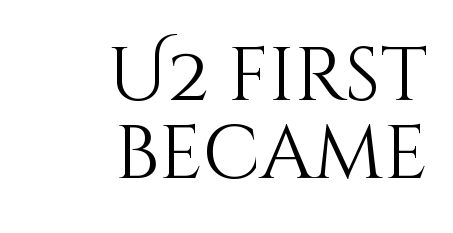
Q: Is the text bold? A: No.
Q: Is the text italic (slanted)? A: No, it is upright.
Q: Is the text underlined? A: No.
Q: How is the paragraph aligned? A: Right-aligned.
Q: Is the spacing between letters normal or unusually wide? A: Normal.
Q: Is the spacing between lines tight, normal or loose? A: Tight.
Q: Width (condensed, normal, or wide)? A: Normal.
Q: Stroke contrast? A: Medium.
Q: x-height? A: Large.
Q: Monospaced? A: No.
